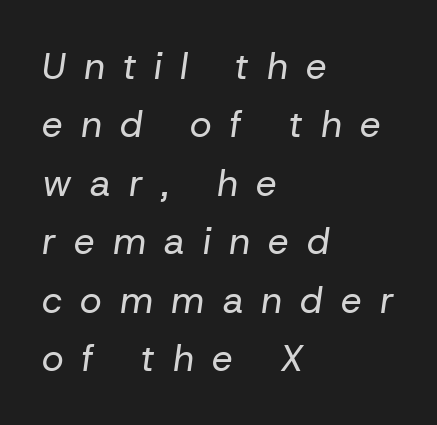
The face used here is proportionally spaced, like ordinary book or web type. Caption: multi-line text, flush left, ragged right. In terms of posture, this sample is oblique. Stems and bowls with no extra thickness — not bold. How would I describe the line gaps? Plain and ordinary. The words here are not underlined.
